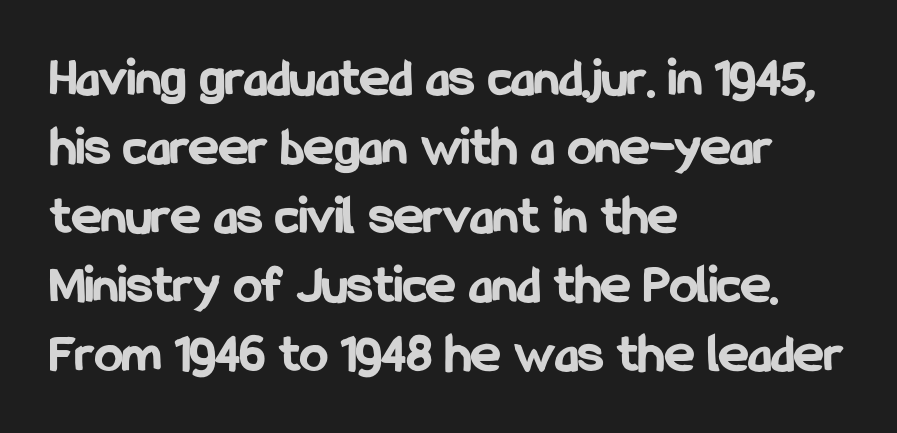
The letters advance in unequal steps, a hallmark of proportional type. The rendering shows plain stroke endings on the letterforms — a sans-serif design. The paragraph has a hard left edge and a soft right edge. Every stem runs plumb, perpendicular to the baseline. Just letters on the line, the space beneath them empty. Nothing unusual about the tracking: characters are spaced as the font intends.
